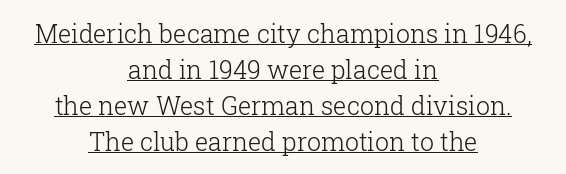
Letters have the restrained weight of plain body copy at most. Here the glyphs are tracked normally, forming tight word shapes. No italicization has been applied; the sample stays upright. In designer terms, the underline attribute is active on this setting. One-word summary of the alignment: center.
